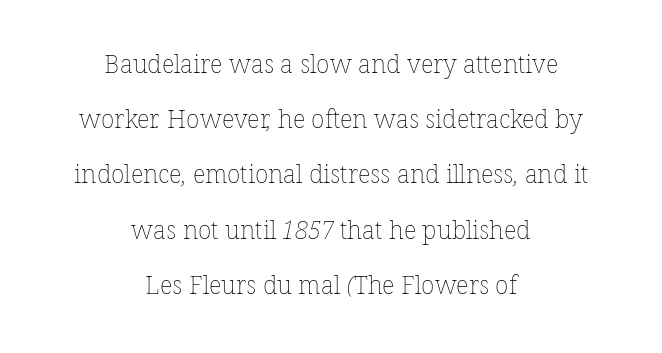
{"bold": "no", "underline": "no", "align": "center", "line_spacing": "loose", "line_spacing_ratio": 2.21, "letter_spacing": "normal", "letter_spacing_em": 0.0, "glyph_px": 25}
